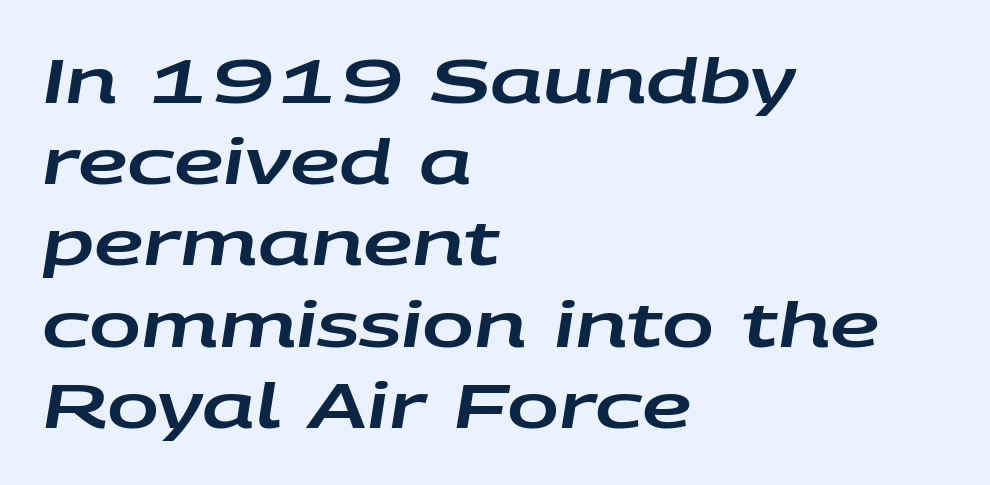
{"italic": "yes", "lean": "right", "slant_degrees": 9, "width": "wide", "stroke_contrast": "low", "x_height": "large", "monospaced": "no", "underline": "no", "align": "left", "line_spacing": "normal", "line_spacing_ratio": 1.31, "letter_spacing": "normal", "letter_spacing_em": 0.0, "glyph_px": 62}
